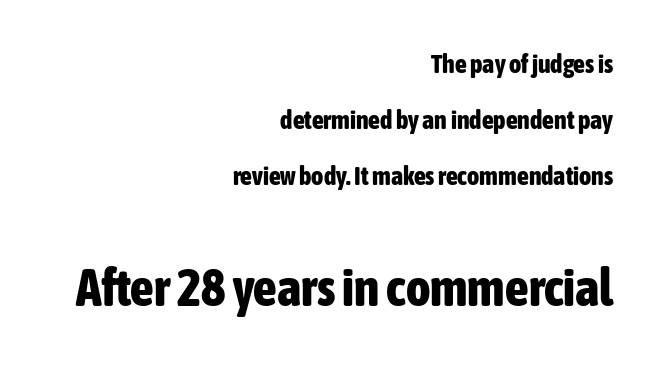
{"serif": "no", "italic": "no", "bold": "yes", "weight": "bold", "width": "condensed", "stroke_contrast": "low", "x_height": "medium", "monospaced": "no", "underline": "no", "align": "right", "line_spacing": "loose", "line_spacing_ratio": 2.15, "letter_spacing": "normal", "letter_spacing_em": 0.0, "larger_block": "second", "size_ratio": 2.0, "glyph_px": 52}
